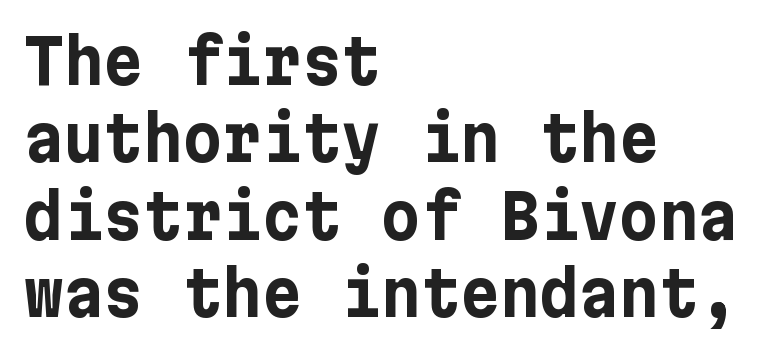
{"serif": "no", "italic": "no", "bold": "yes", "weight": "bold", "width": "normal", "stroke_contrast": "low", "x_height": "medium", "underline": "no", "align": "left", "line_spacing": "normal", "line_spacing_ratio": 1.27, "letter_spacing": "normal", "letter_spacing_em": 0.0, "glyph_px": 61}
